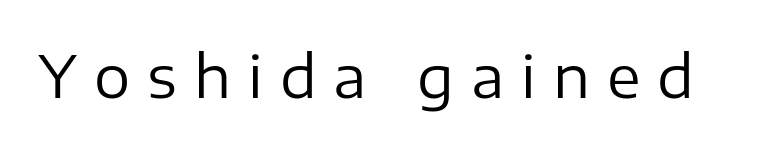
Q: Is the text bold? A: No.
Q: Is the text italic (slanted)? A: No, it is upright.
Q: Is the typeface a serif or a sans-serif typeface? A: Sans-serif.
Q: Is the text underlined? A: No.
Q: Is the spacing between letters normal or unusually wide? A: Unusually wide.
Q: Width (condensed, normal, or wide)? A: Normal.
Q: Stroke contrast? A: Low.
Q: x-height? A: Medium.
Q: Monospaced? A: No.
